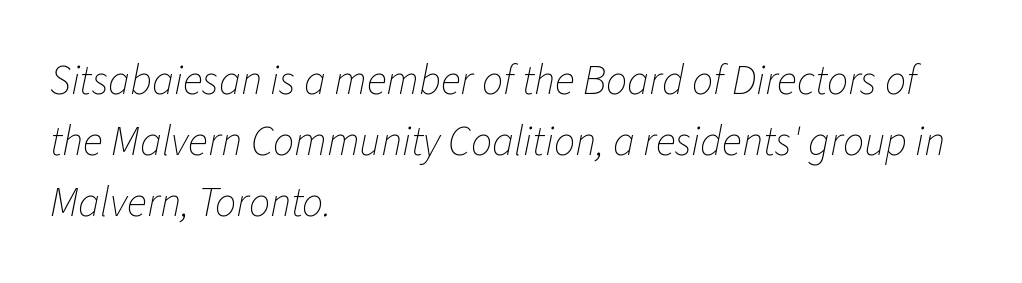
{"italic": "yes", "lean": "right", "slant_degrees": 11, "bold": "no", "weight": "thin", "width": "normal", "stroke_contrast": "low", "x_height": "medium", "monospaced": "no", "underline": "no", "align": "left", "line_spacing": "normal", "line_spacing_ratio": 1.45, "letter_spacing": "normal", "letter_spacing_em": 0.0, "glyph_px": 42}
